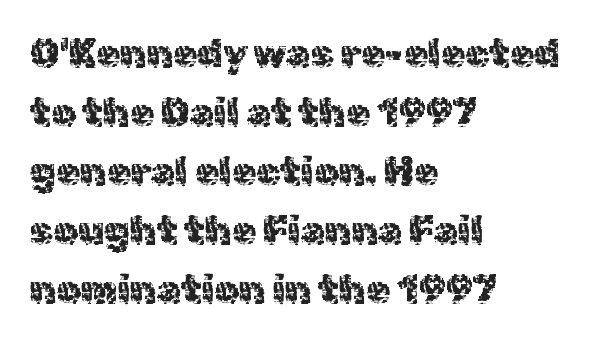
{"serif": "no", "italic": "no", "width": "normal", "x_height": "medium", "monospaced": "no", "underline": "no", "align": "left", "line_spacing": "normal", "line_spacing_ratio": 1.51, "letter_spacing": "normal", "letter_spacing_em": 0.0, "glyph_px": 39}
